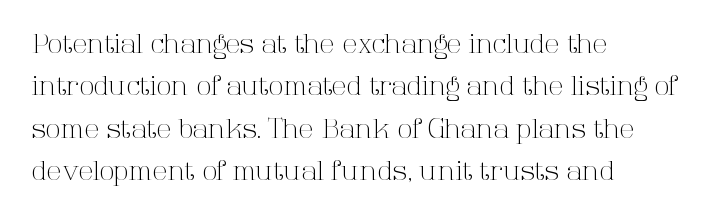
Characters follow at the spacing the type designer built in. Where is the straight margin? On the left. Weight: regular or lighter. Check the space under the baseline: it is left empty. Each new line begins a customary step beneath the previous one.
